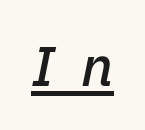
Yep, that's italic — everything's leaning. Caption: expanded tracking, letters set apart. Descenders here cross a horizontal rule under the line. Note the varied advance widths — an 'i' is clearly narrower than an 'm'.
